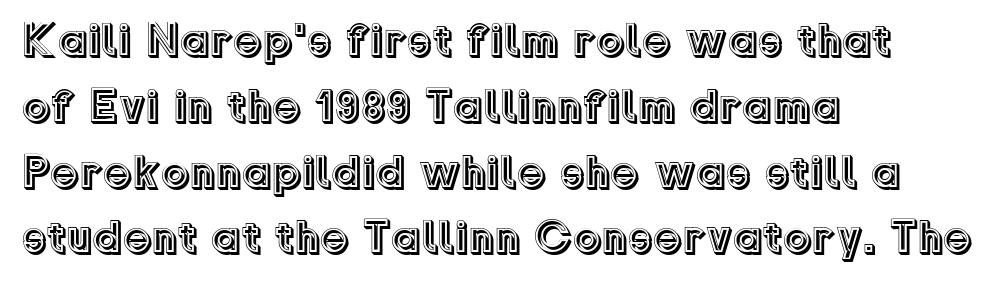
{"italic": "no", "width": "normal", "x_height": "medium", "monospaced": "no", "underline": "no", "align": "left", "line_spacing": "normal", "line_spacing_ratio": 1.43, "letter_spacing": "normal", "letter_spacing_em": 0.0, "glyph_px": 46}
